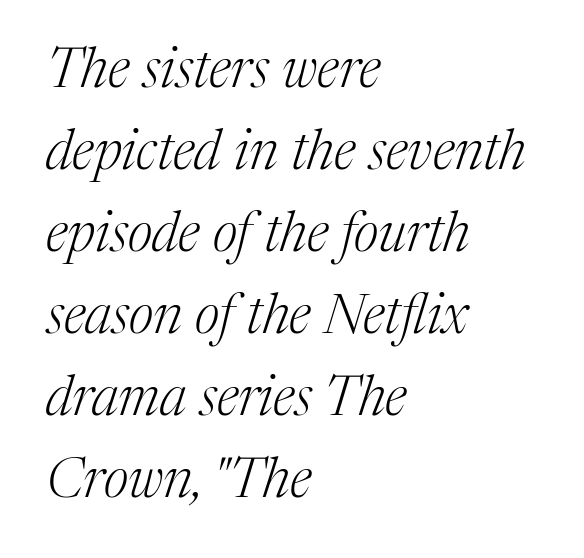
Q: Is the text bold? A: No.
Q: Is the text italic (slanted)? A: Yes, it leans right by about 17 degrees.
Q: Is the typeface a serif or a sans-serif typeface? A: Serif.
Q: Is the text underlined? A: No.
Q: How is the paragraph aligned? A: Left-aligned.
Q: Is the spacing between letters normal or unusually wide? A: Normal.
Q: Is the spacing between lines tight, normal or loose? A: Normal.
Q: Width (condensed, normal, or wide)? A: Normal.
Q: Stroke contrast? A: Medium.
Q: x-height? A: Medium.
Q: Monospaced? A: No.
